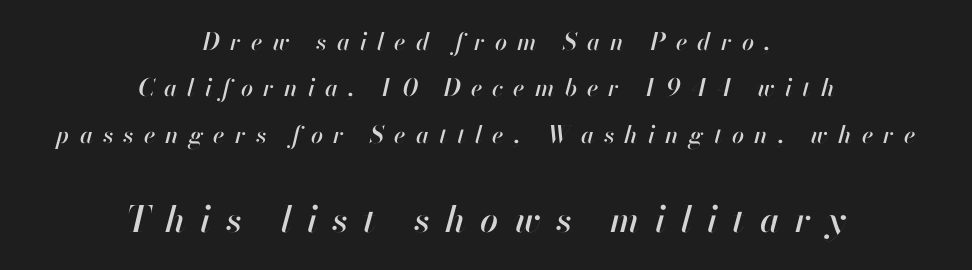
{"italic": "yes", "lean": "right", "slant_degrees": 13, "width": "normal", "stroke_contrast": "high", "x_height": "small", "monospaced": "no", "underline": "no", "align": "center", "line_spacing": "loose", "line_spacing_ratio": 1.93, "letter_spacing": "wide", "letter_spacing_em": 0.42, "larger_block": "second", "size_ratio": 1.5, "glyph_px": 36}
